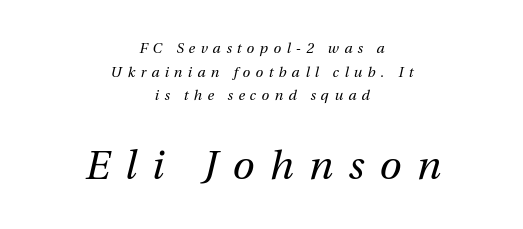
{"italic": "yes", "lean": "right", "slant_degrees": 12, "bold": "no", "weight": "regular", "width": "normal", "stroke_contrast": "medium", "x_height": "medium", "monospaced": "no", "underline": "no", "align": "center", "line_spacing": "normal", "line_spacing_ratio": 1.69, "letter_spacing": "wide", "letter_spacing_em": 0.38, "larger_block": "second", "size_ratio": 2.86, "glyph_px": 40}
